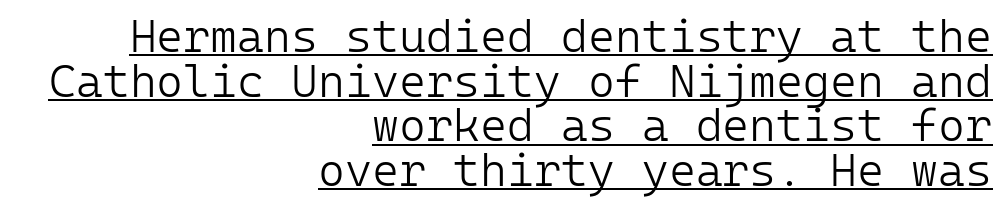
{"serif": "no", "italic": "no", "bold": "no", "weight": "light", "width": "normal", "stroke_contrast": "low", "x_height": "medium", "monospaced": "yes", "underline": "yes", "align": "right", "line_spacing": "tight", "line_spacing_ratio": 0.97, "letter_spacing": "normal", "letter_spacing_em": 0.0, "glyph_px": 46}
